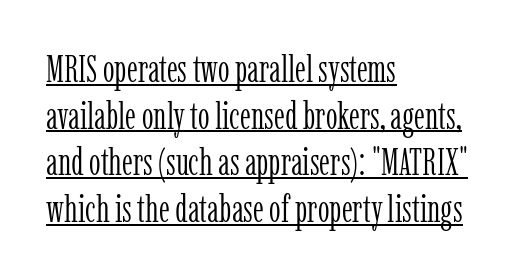
The string is rendered with underlining switched on. The passage shown is not bold in any degree. Between one letter and the next there's only the usual sliver of space. Look at the bottom of the vertical strokes: they flare into serifs here. Posture: vertical. Successive baselines arrive at the customary interval.
